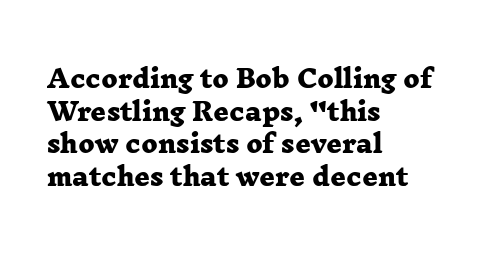
Q: Is the text bold? A: Yes.
Q: Is the text underlined? A: No.
Q: How is the paragraph aligned? A: Left-aligned.
Q: Is the spacing between letters normal or unusually wide? A: Normal.
Q: Is the spacing between lines tight, normal or loose? A: Normal.
